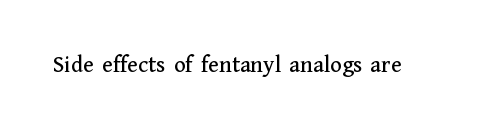
Observe the ordinary spacing: letters are neighbours, not strangers. Underline: absent. Rendered with straight, roman letterforms.
